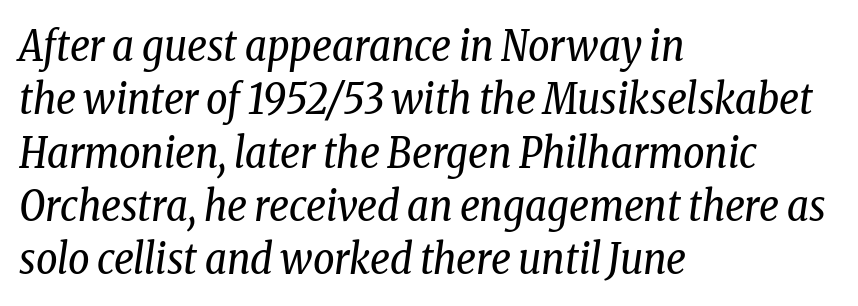
The letters advance in unequal steps, a hallmark of proportional type. The passage shown is not underscored anywhere. Interline gaps are of average width in this sample. The rendering keeps characters at their native spacing. Is the block centered? No — it sits flush against the left margin. Posture: slanted.
